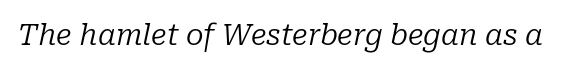
{"serif": "yes", "italic": "yes", "lean": "right", "slant_degrees": 10, "bold": "no", "weight": "regular", "width": "normal", "stroke_contrast": "low", "x_height": "medium", "monospaced": "no", "underline": "no", "letter_spacing": "normal", "letter_spacing_em": 0.0, "glyph_px": 29}
